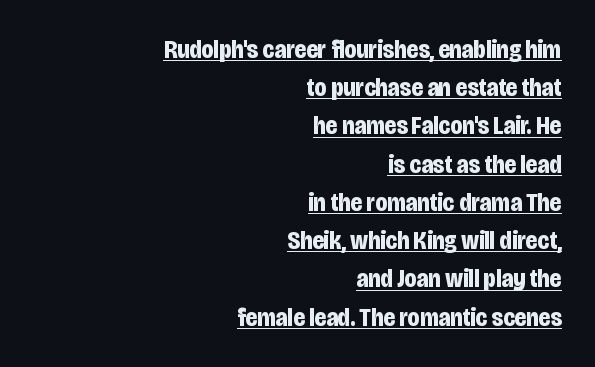
Honestly, the row spacing looks completely unremarkable. Every letter is thick-stroked: bold, no question. Compared with typical body copy, the letter spacing here is the same. Casual observation: everything's shoved over to the right. The words here are underlined.
